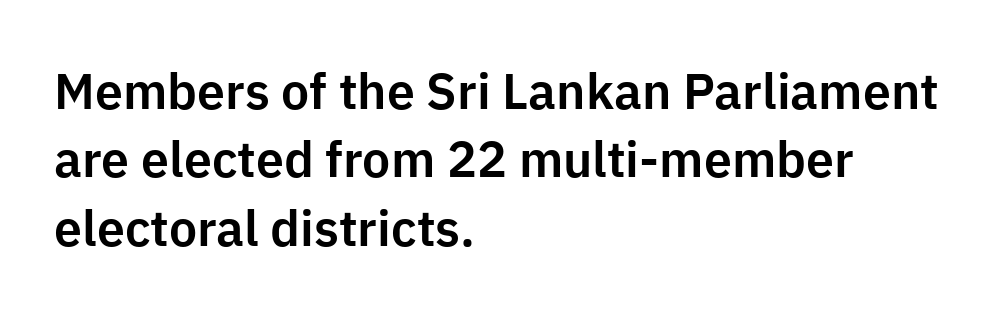
Q: Is the text italic (slanted)? A: No, it is upright.
Q: Is the typeface a serif or a sans-serif typeface? A: Sans-serif.
Q: Is the text underlined? A: No.
Q: How is the paragraph aligned? A: Left-aligned.
Q: Is the spacing between letters normal or unusually wide? A: Normal.
Q: Is the spacing between lines tight, normal or loose? A: Normal.
Q: Width (condensed, normal, or wide)? A: Normal.
Q: Stroke contrast? A: Low.
Q: x-height? A: Medium.
Q: Monospaced? A: No.
